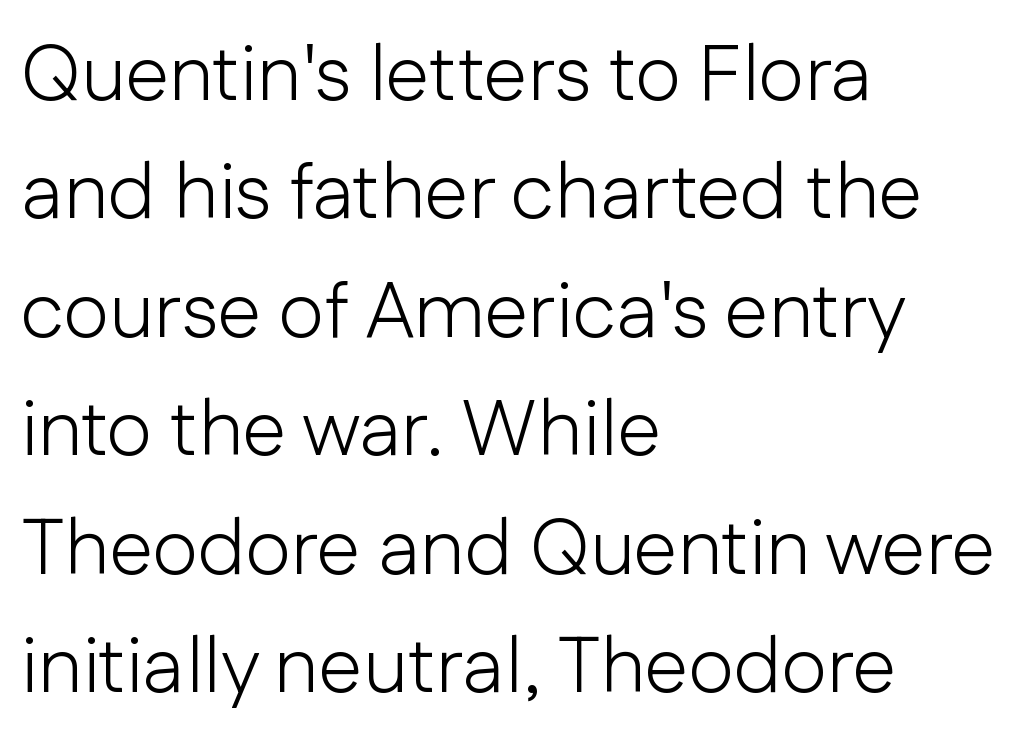
Q: Is the text bold? A: No.
Q: Is the text italic (slanted)? A: No, it is upright.
Q: Is the typeface a serif or a sans-serif typeface? A: Sans-serif.
Q: Is the text underlined? A: No.
Q: How is the paragraph aligned? A: Left-aligned.
Q: Is the spacing between letters normal or unusually wide? A: Normal.
Q: Is the spacing between lines tight, normal or loose? A: Normal.
Q: Width (condensed, normal, or wide)? A: Normal.
Q: Stroke contrast? A: Low.
Q: x-height? A: Medium.
Q: Monospaced? A: No.
